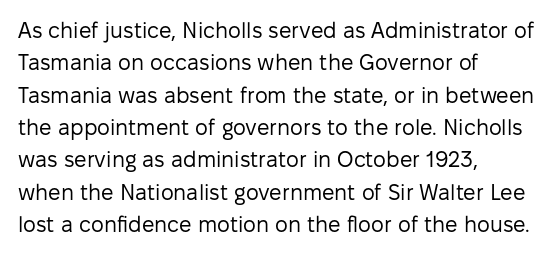
{"italic": "no", "bold": "no", "underline": "no", "align": "left", "line_spacing": "normal", "line_spacing_ratio": 1.47, "letter_spacing": "normal", "letter_spacing_em": 0.0, "glyph_px": 22}
